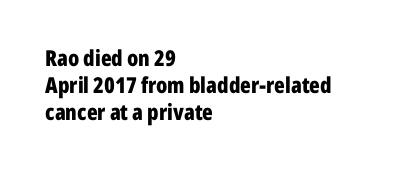
A typesetter would mark this as roman, not italic. What stands out about the letter spacing? Nothing — it is the standard amount. The baseline area is clear. Caption: bold face, heavy strokes.
